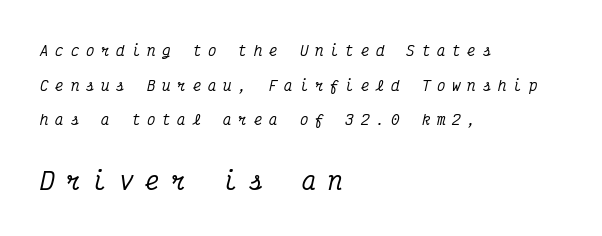
Words appear elongated and porous because spacing is wide. The lines are quadded left. Unmarked baselines from the first word to the last. Summary of vertical rhythm: relaxed, with wide interline spacing. The whole block is typeset with a tilt. The later block is typeset at a bigger size than the earlier block.
